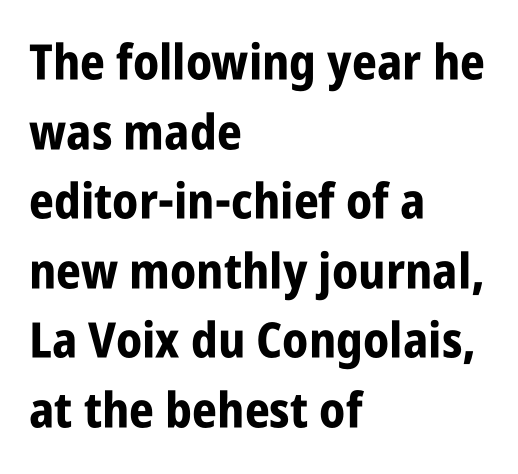
{"serif": "no", "italic": "no", "bold": "yes", "weight": "bold", "width": "condensed", "stroke_contrast": "low", "x_height": "large", "monospaced": "no", "underline": "no", "align": "left", "line_spacing": "normal", "line_spacing_ratio": 1.42, "letter_spacing": "normal", "letter_spacing_em": 0.0, "glyph_px": 49}
